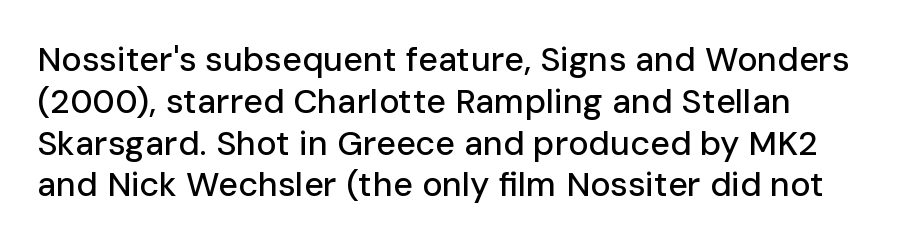
{"serif": "no", "italic": "no", "width": "normal", "stroke_contrast": "low", "x_height": "medium", "monospaced": "no", "underline": "no", "line_spacing_ratio": 1.23, "letter_spacing": "normal", "letter_spacing_em": 0.0, "glyph_px": 34}
